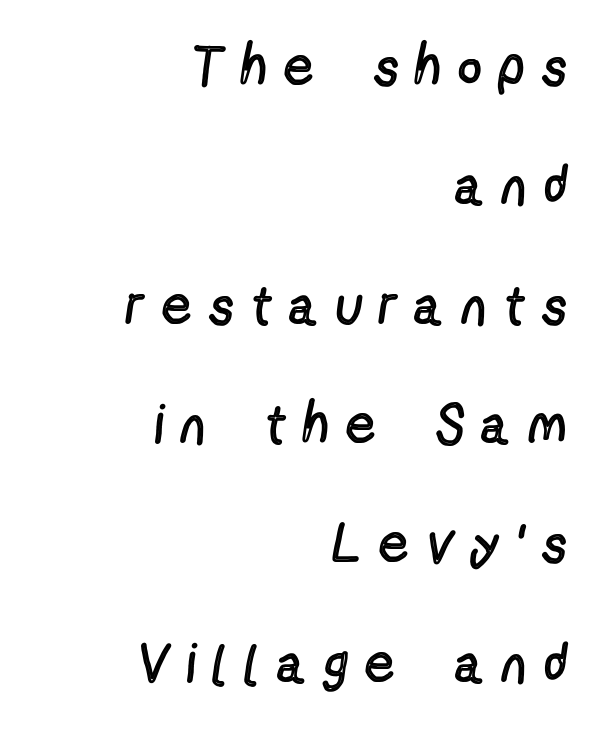
The image shows 55 px regular-weight, condensed sans-serif type; set right-aligned, loose line spacing (2.17x), unusually wide letter spacing (+0.35 em), not underlined; a medium x-height.
